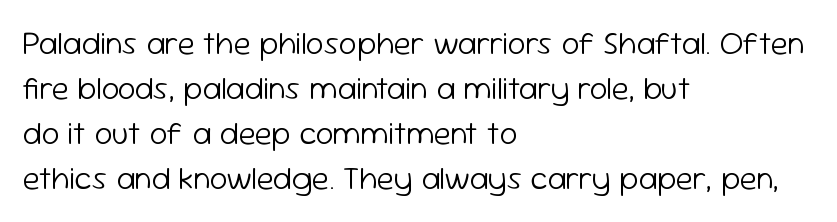
The compositor pushed each line to the left boundary. Stems here are at most as thick as an everyday book face. Students, note that the glyphs here touch the page at normal intervals. Every stem runs plumb, perpendicular to the baseline. This sample has the flowing, uneven cadence of proportional lettering. Words float on clear page, feet unadorned.
